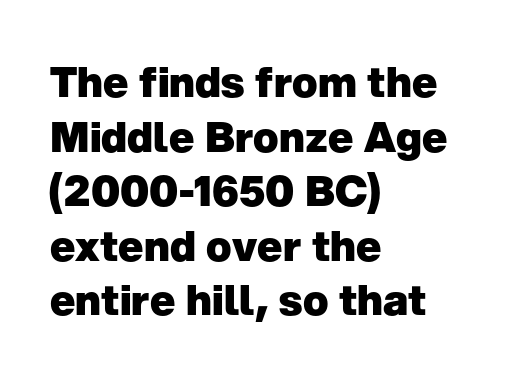
The image shows 42 px heavy sans-serif type, upright; set left-aligned, normal line spacing (1.3x), normal letter spacing, not underlined; low stroke contrast and a medium x-height.
